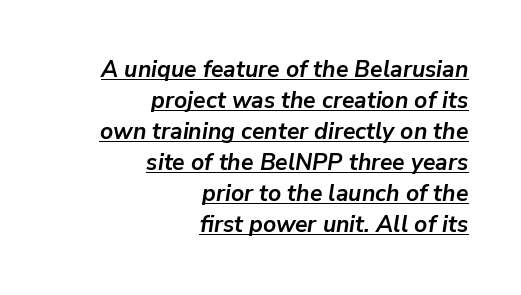
Q: Is the text bold? A: Yes.
Q: Is the text italic (slanted)? A: Yes, it leans right by about 9 degrees.
Q: Is the text underlined? A: Yes.
Q: How is the paragraph aligned? A: Right-aligned.
Q: Is the spacing between letters normal or unusually wide? A: Normal.
Q: Is the spacing between lines tight, normal or loose? A: Normal.
